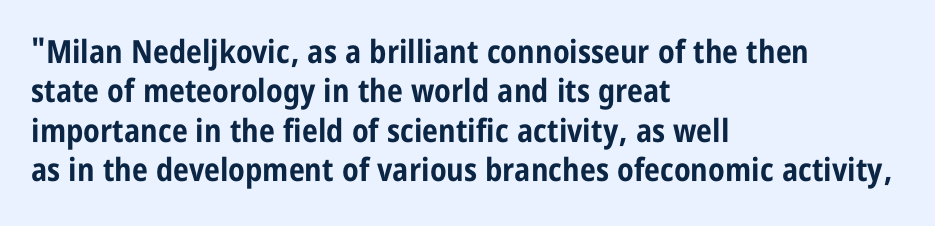
{"serif": "no", "italic": "no", "bold": "yes", "weight": "bold", "width": "condensed", "stroke_contrast": "low", "x_height": "large", "monospaced": "no", "underline": "no", "align": "left", "line_spacing_ratio": 1.23, "letter_spacing": "normal", "letter_spacing_em": 0.0, "glyph_px": 32}
